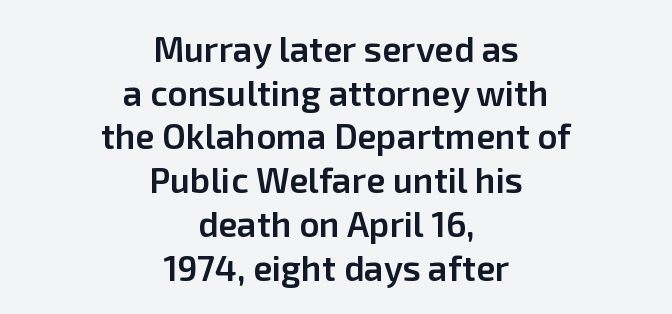
The image shows 35 px semibold sans-serif type, upright; set centered, normal line spacing (1.25x), normal letter spacing, not underlined; low stroke contrast and a medium x-height.
